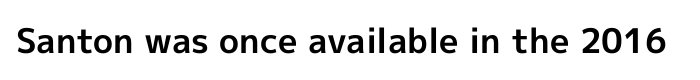
Q: Is the text bold? A: Yes.
Q: Is the text italic (slanted)? A: No, it is upright.
Q: Is the typeface a serif or a sans-serif typeface? A: Sans-serif.
Q: Is the text underlined? A: No.
Q: Is the spacing between letters normal or unusually wide? A: Normal.
Q: Width (condensed, normal, or wide)? A: Normal.
Q: x-height? A: Medium.
Q: Monospaced? A: No.
